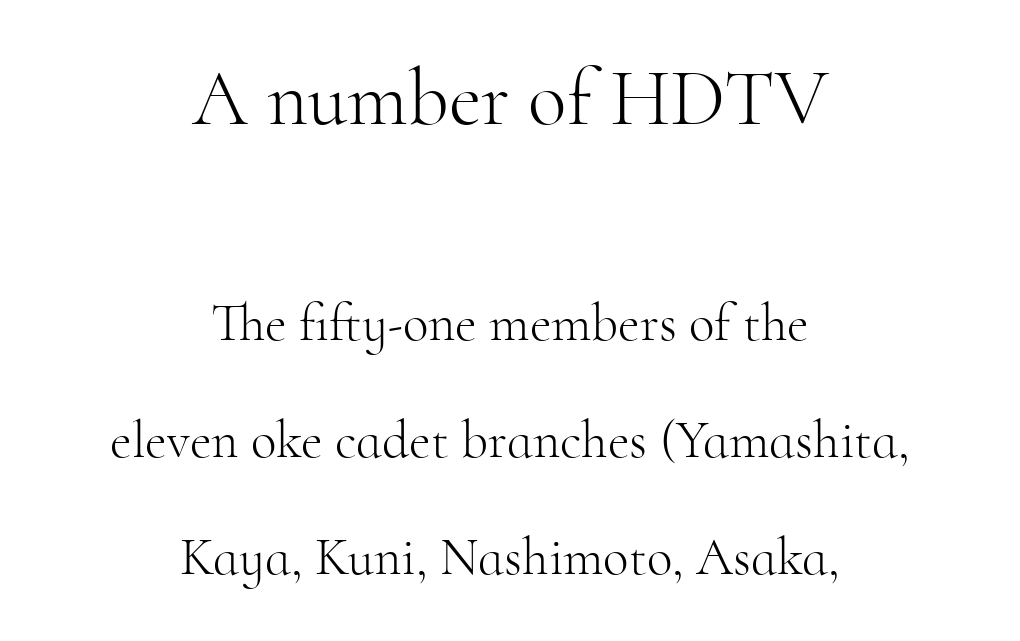
The image shows 80 px light serif type, upright; set centered, loose line spacing (2.21x), normal letter spacing, not underlined; the first (top) block is 1.51x larger; high stroke contrast and a small x-height.
